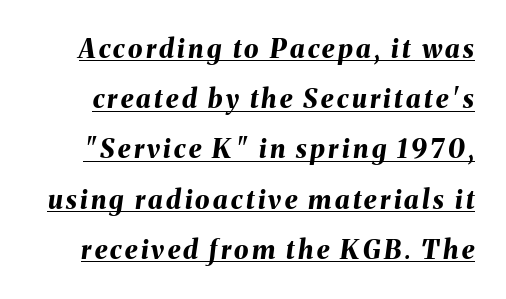
Q: Is the text bold? A: Yes.
Q: Is the text italic (slanted)? A: Yes, it leans right by about 8 degrees.
Q: Is the text underlined? A: Yes.
Q: Is the spacing between lines tight, normal or loose? A: Loose.
